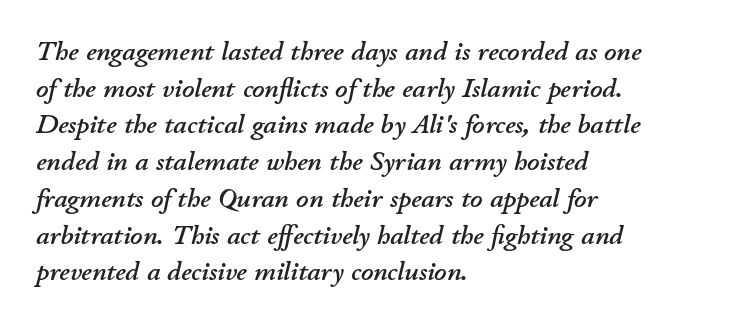
{"italic": "yes", "lean": "right", "slant_degrees": 11, "underline": "no", "align": "left", "line_spacing": "normal", "line_spacing_ratio": 1.36, "letter_spacing": "normal", "letter_spacing_em": 0.0, "glyph_px": 27}
